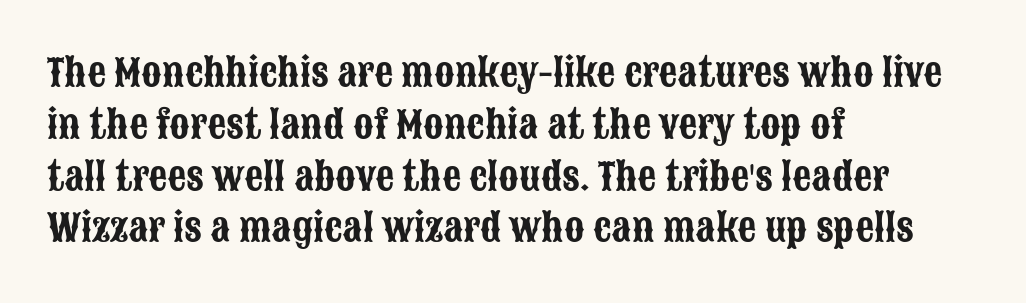
Notice how descenders clear the ascenders below comfortably — that's standard leading. The passage shown is not underscored anywhere. Between one letter and the next there's only the usual sliver of space. You can tell from the bare stems that sans-serif type was used. Leftover space on each line is placed entirely after the last word.
